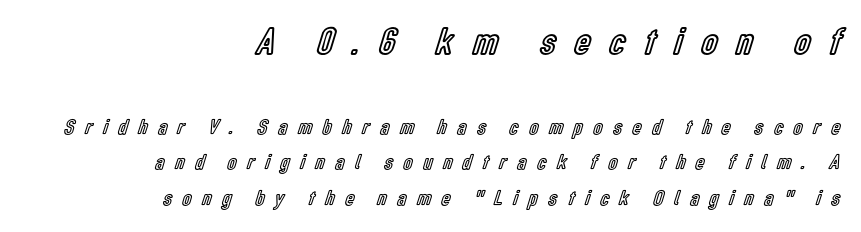
The image shows 39 px condensed type; set right-aligned, normal line spacing (1.61x), unusually wide letter spacing (+0.49 em), not underlined; the first (top) block is 1.77x larger; a medium x-height.
